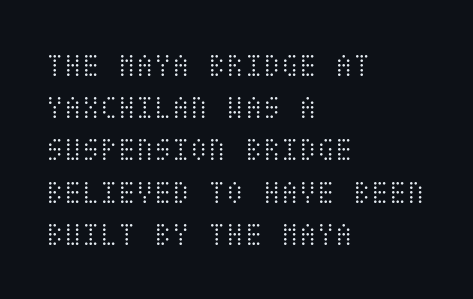
The image shows 33 px light, condensed type, upright; set left-aligned, normal line spacing (1.28x), normal letter spacing, not underlined; medium stroke contrast and a large x-height.
